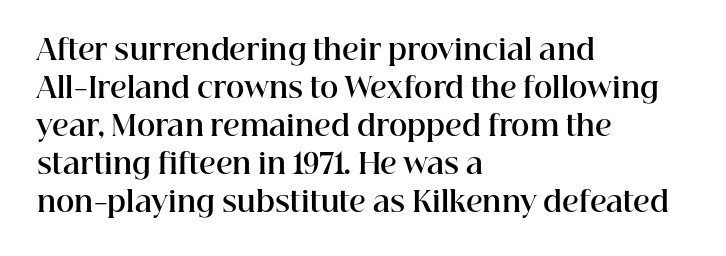
The image shows 28 px bold serif type, upright; set left-aligned, normal line spacing (1.36x), normal letter spacing, not underlined; high stroke contrast and a medium x-height.
